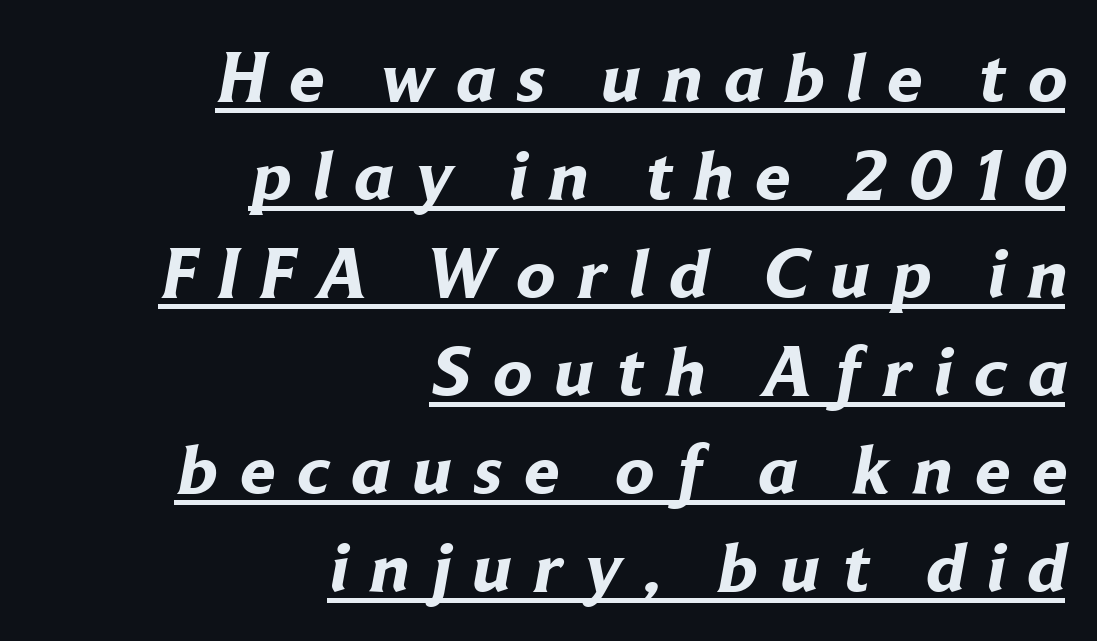
Underlining? Definitely there. The paragraph has a hard right edge and a soft left edge. Spacing verdict: proportional, widths tailored to each character. Plenty of ink on the page — the face is bold. These lines have a slow, spaced-out rhythm from letter to letter.
